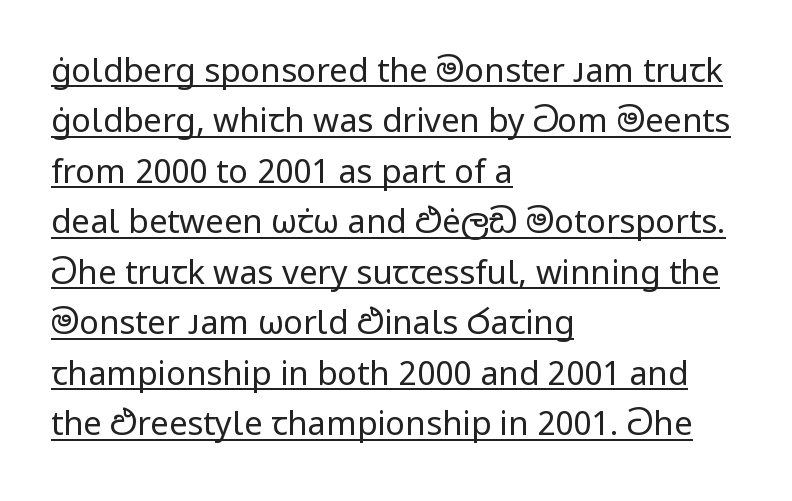
The gaps between neighbouring characters are ordinary and unremarkable. Whoever set this chose a conventional vertical rhythm. This is underlined copy, the kind a proofreader might mark for attention. The weight tops out at a normal text grade. No italicization has been applied; the sample stays upright.
